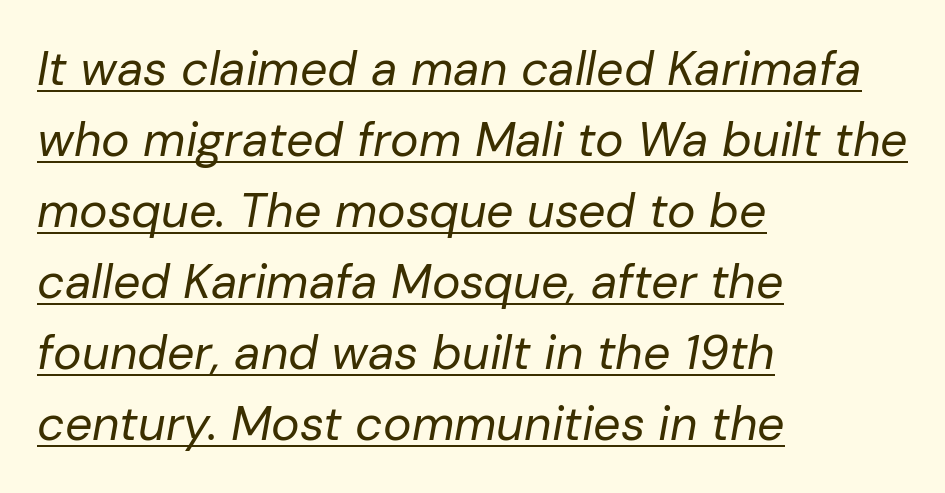
{"italic": "yes", "lean": "right", "slant_degrees": 10, "bold": "no", "weight": "regular", "width": "normal", "stroke_contrast": "low", "x_height": "medium", "monospaced": "no", "underline": "yes", "align": "left", "line_spacing": "normal", "line_spacing_ratio": 1.48, "letter_spacing": "normal", "letter_spacing_em": 0.0, "glyph_px": 48}
